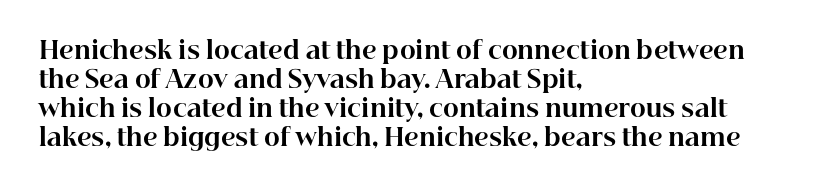
Q: Is the text bold? A: Yes.
Q: Is the text italic (slanted)? A: No, it is upright.
Q: Is the text underlined? A: No.
Q: How is the paragraph aligned? A: Left-aligned.
Q: Is the spacing between letters normal or unusually wide? A: Normal.
